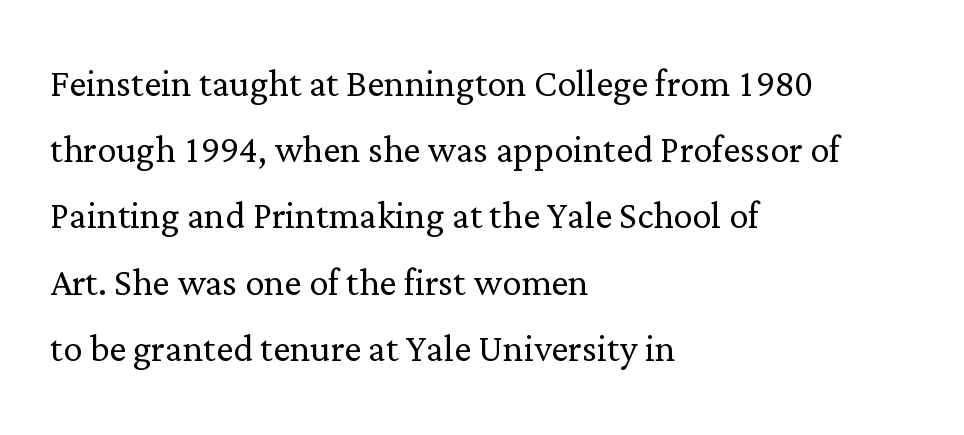
The image shows 48 px light serif type, upright; set left-aligned, normal line spacing (1.38x), normal letter spacing, not underlined; low stroke contrast and a medium x-height.
